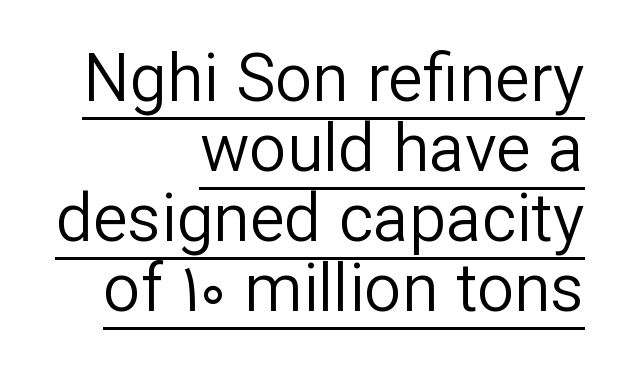
The image shows 66 px regular-weight sans-serif type, upright; set right-aligned, tight line spacing (1.06x), normal letter spacing, underlined; low stroke contrast and a medium x-height.
